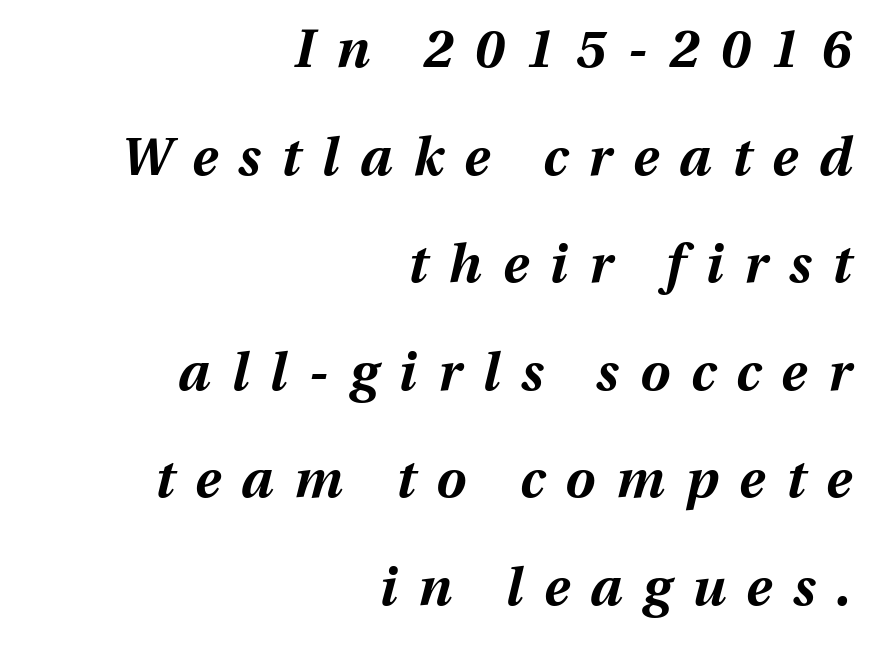
Q: Is the text bold? A: Yes.
Q: Is the text italic (slanted)? A: Yes, it leans right by about 13 degrees.
Q: Is the text underlined? A: No.
Q: How is the paragraph aligned? A: Right-aligned.
Q: Is the spacing between letters normal or unusually wide? A: Unusually wide.
Q: Is the spacing between lines tight, normal or loose? A: Loose.
Q: Width (condensed, normal, or wide)? A: Normal.
Q: Stroke contrast? A: Medium.
Q: x-height? A: Medium.
Q: Monospaced? A: No.
